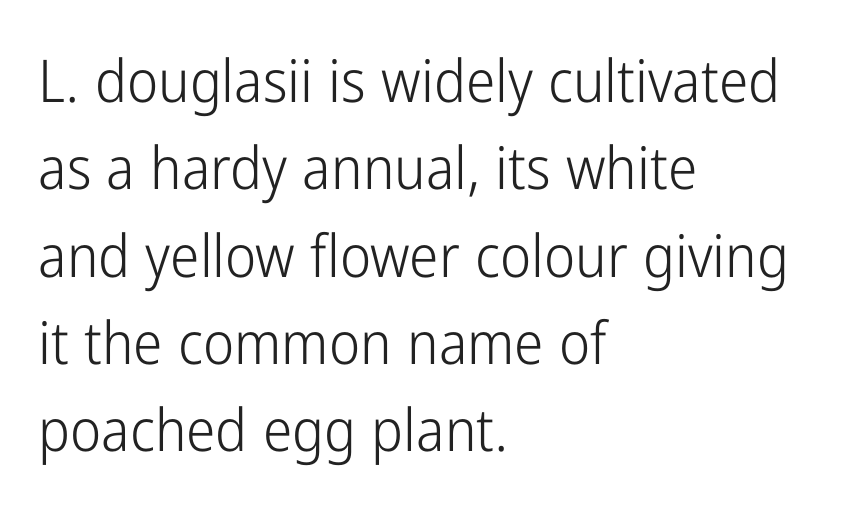
How are the letters spaced? Ordinarily, with no added tracking. Vertical spacing — default. A typesetter would call this proportional, since set widths differ per character. Leftover space on each line is placed entirely after the last word. The type sits square on the baseline with zero lean. The passage shown is not underscored anywhere.
